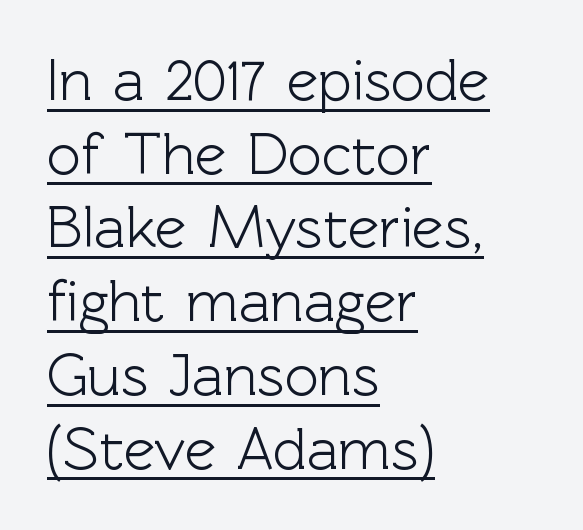
The image shows 59 px sans-serif type, upright; set left-aligned, normal line spacing (1.25x), normal letter spacing, underlined; a medium x-height.
